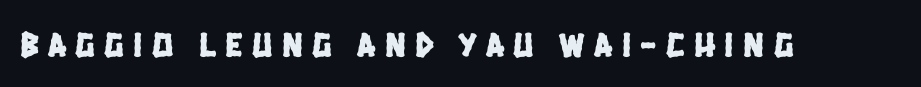
{"serif": "no", "width": "condensed", "stroke_contrast": "low", "x_height": "large", "monospaced": "no", "underline": "no", "letter_spacing": "wide", "letter_spacing_em": 0.27, "glyph_px": 35}
